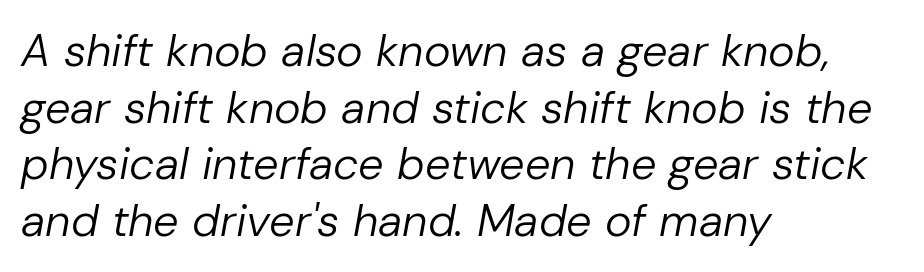
Q: Is the text bold? A: No.
Q: Is the text italic (slanted)? A: Yes, it leans right by about 10 degrees.
Q: Is the text underlined? A: No.
Q: How is the paragraph aligned? A: Left-aligned.
Q: Is the spacing between letters normal or unusually wide? A: Normal.
Q: Is the spacing between lines tight, normal or loose? A: Normal.
Q: Width (condensed, normal, or wide)? A: Normal.
Q: Stroke contrast? A: Low.
Q: x-height? A: Medium.
Q: Monospaced? A: No.
